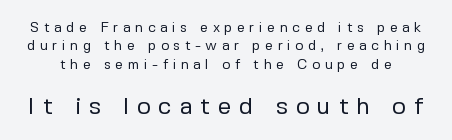
The image shows 24 px text type, upright; set normal line spacing (1.32x), unusually wide letter spacing (+0.32 em), not underlined; the second (bottom) block is 1.71x larger.
